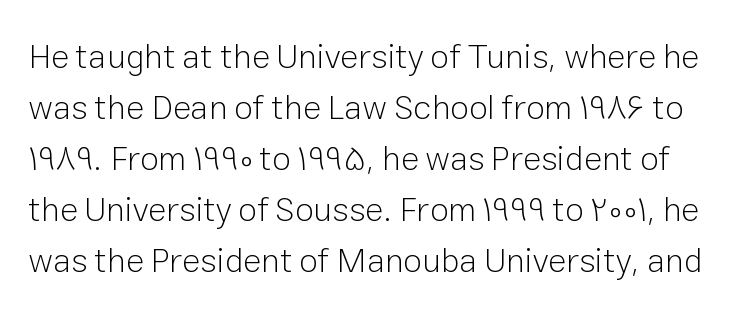
The image shows 34 px light sans-serif type, upright; set normal line spacing (1.5x), normal letter spacing, not underlined; low stroke contrast and a medium x-height.
